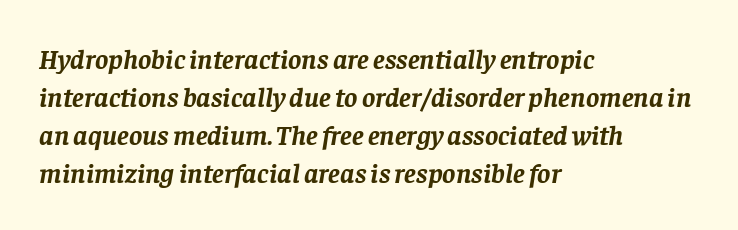
The image shows 28 px semibold serif type, italic (leaning right); set left-aligned, normal line spacing (1.36x), normal letter spacing, not underlined; low stroke contrast and a large x-height.
